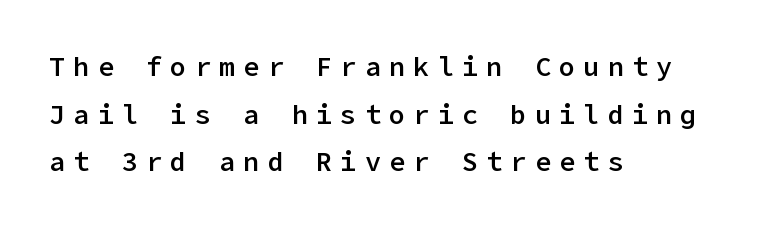
The paragraph shown leans on its left margin. Does the weight exceed regular? Yes, but only to semibold. Between one letter and the next there's a generous, obvious gap. Has an underline been added? It has not. Italic: no, the glyphs are upright roman.
